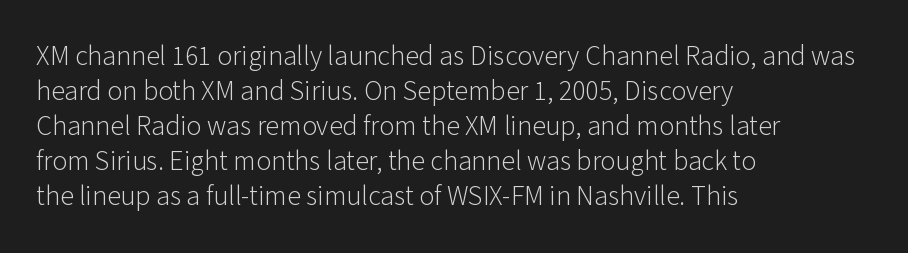
The image shows 28 px light sans-serif type, upright; set left-aligned, normal line spacing (1.25x), normal letter spacing, not underlined; low stroke contrast and a medium x-height.
